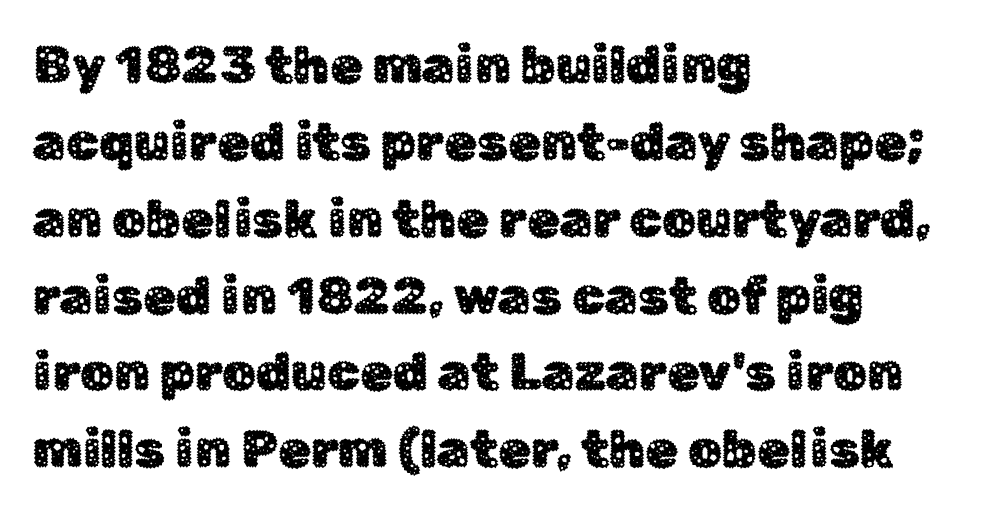
{"serif": "no", "italic": "no", "width": "normal", "stroke_contrast": "low", "x_height": "medium", "monospaced": "no", "underline": "no", "align": "left", "line_spacing": "normal", "line_spacing_ratio": 1.45, "letter_spacing": "normal", "letter_spacing_em": 0.0, "glyph_px": 53}
